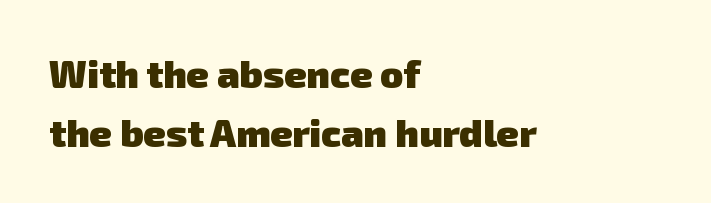
The image shows 38 px heavy sans-serif type; set left-aligned, normal line spacing (1.55x), normal letter spacing, not underlined; low stroke contrast and a medium x-height.
